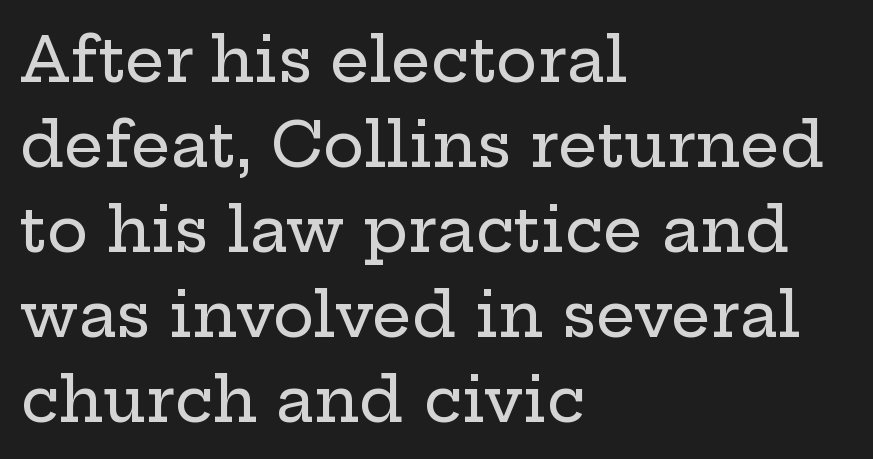
{"serif": "yes", "italic": "no", "width": "wide", "stroke_contrast": "low", "x_height": "medium", "monospaced": "no", "underline": "no", "align": "left", "line_spacing": "normal", "line_spacing_ratio": 1.37, "letter_spacing": "normal", "letter_spacing_em": 0.0, "glyph_px": 62}
